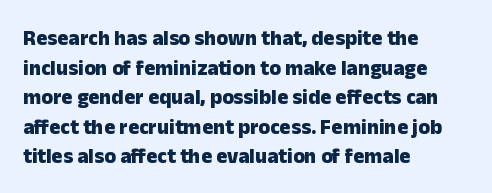
The image shows 21 px bold type, upright; set left-aligned, normal line spacing (1.41x), normal letter spacing, not underlined.
